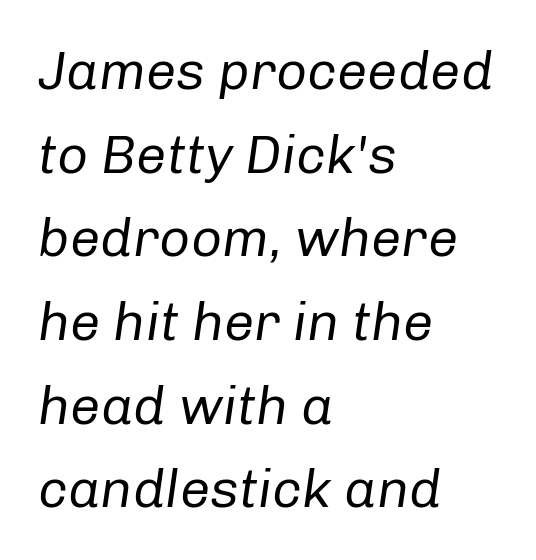
The image shows 54 px regular-weight type, italic (leaning right); set left-aligned, normal line spacing (1.55x), normal letter spacing, not underlined; low stroke contrast and a medium x-height.
